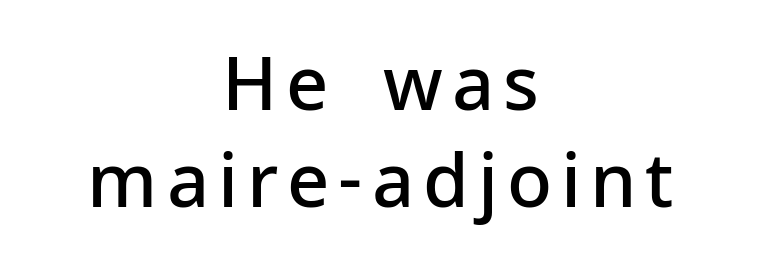
Q: Is the text bold? A: Semi-bold.
Q: Is the text italic (slanted)? A: No, it is upright.
Q: Is the typeface a serif or a sans-serif typeface? A: Sans-serif.
Q: Is the text underlined? A: No.
Q: How is the paragraph aligned? A: Centered.
Q: Is the spacing between lines tight, normal or loose? A: Normal.
Q: Width (condensed, normal, or wide)? A: Normal.
Q: Stroke contrast? A: Low.
Q: x-height? A: Medium.
Q: Monospaced? A: No.
